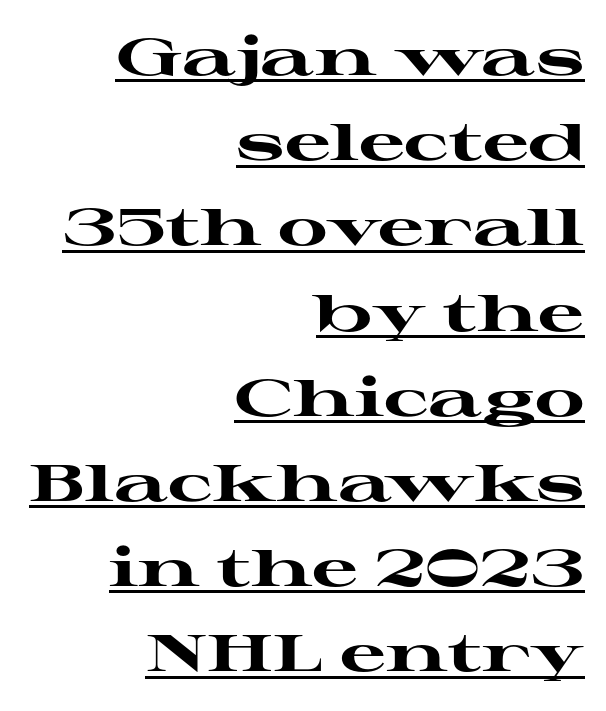
Between one letter and the next there's only the usual sliver of space. Posture: vertical. The rendering uses a moderate line-height, typical for paragraphs. Stroke terminals: seriffed. The specimen includes a rule beneath the text block's lines. Each letter keeps its own natural width here, so spacing adapts to shape.
